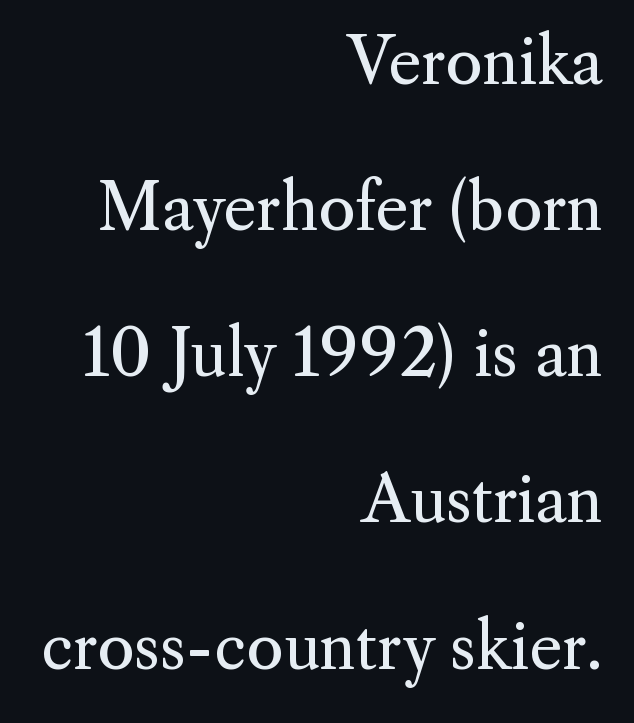
{"serif": "yes", "italic": "no", "bold": "no", "weight": "regular", "width": "normal", "stroke_contrast": "medium", "x_height": "small", "monospaced": "no", "underline": "no", "align": "right", "line_spacing": "loose", "line_spacing_ratio": 2.32, "letter_spacing": "normal", "letter_spacing_em": 0.0, "glyph_px": 63}
